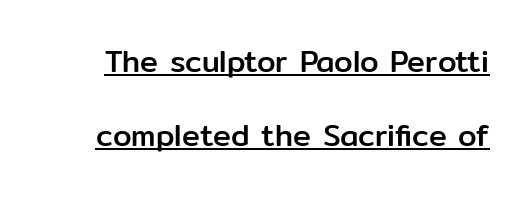
These lines were composed using upright roman letters. Proportional: the letters do not fall into vertical columns. Airy leading. A continuous stroke trails under the words, as in a hyperlink. The face used here is a sans, in the tradition of grotesques and geometrics. The letterforms sit shoulder to shoulder at normal distance.
